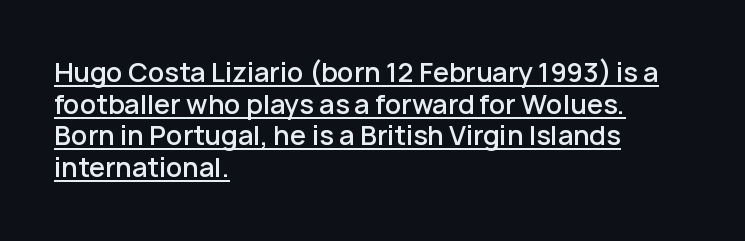
Q: Is the text bold? A: Semi-bold.
Q: Is the text italic (slanted)? A: No, it is upright.
Q: Is the text underlined? A: Yes.
Q: How is the paragraph aligned? A: Left-aligned.
Q: Is the spacing between letters normal or unusually wide? A: Normal.
